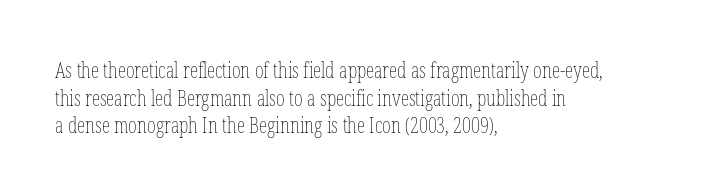
The image shows 21 px text type, upright; set left-aligned, normal line spacing (1.31x), normal letter spacing, not underlined.
